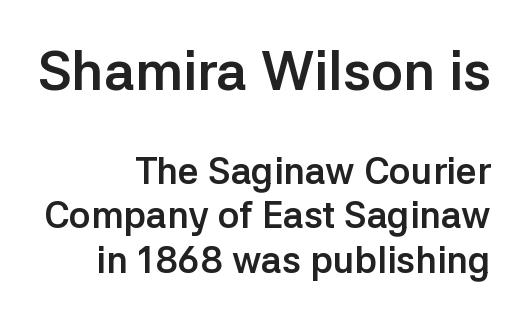
The image shows 55 px semibold sans-serif type, upright; set right-aligned, line spacing 1.21x, normal letter spacing, not underlined; the first (top) block is 1.49x larger; low stroke contrast and a medium x-height.
